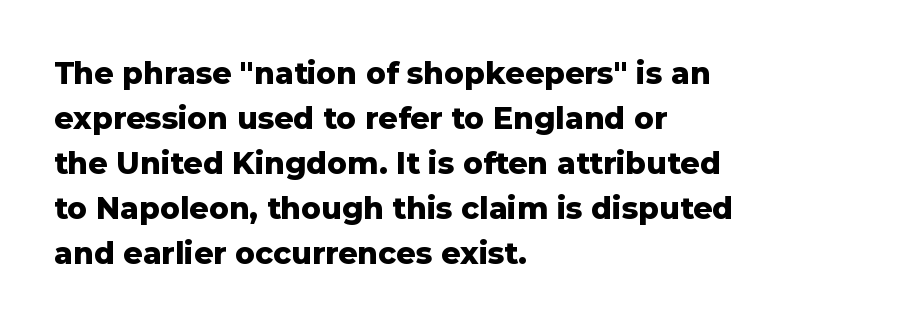
{"serif": "no", "italic": "no", "bold": "yes", "weight": "heavy", "width": "normal", "stroke_contrast": "low", "x_height": "medium", "monospaced": "no", "underline": "no", "align": "left", "line_spacing": "normal", "line_spacing_ratio": 1.5, "letter_spacing": "normal", "letter_spacing_em": 0.0, "glyph_px": 30}
